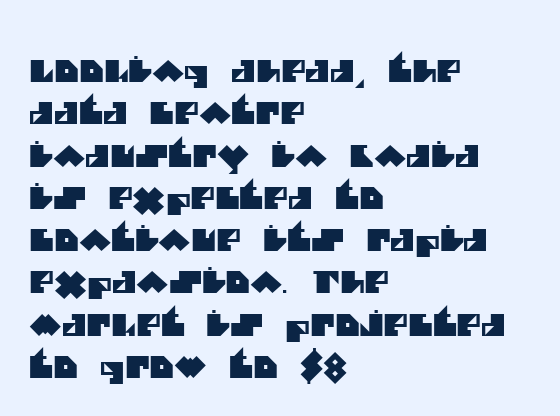
Nothing unusual about the tracking: characters are spaced as the font intends. This rendering uses left alignment, leaving the right contour irregular. Check where the strokes stop: nothing finishes them off — pure sans. Compared with typical paragraphs, the rows here are spaced about the same.
